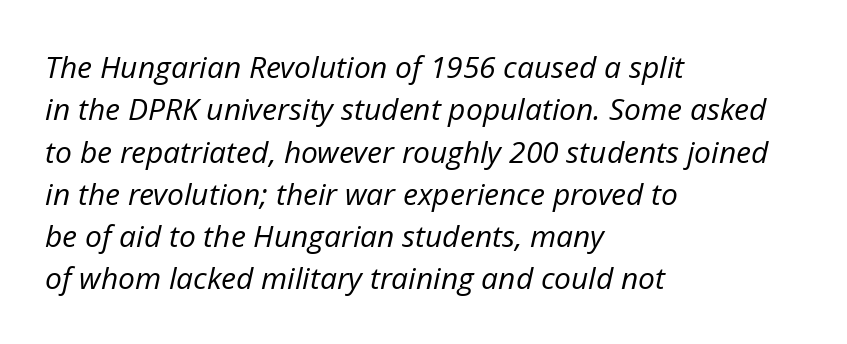
Q: Is the text bold? A: No.
Q: Is the text italic (slanted)? A: Yes, it leans right by about 12 degrees.
Q: Is the text underlined? A: No.
Q: How is the paragraph aligned? A: Left-aligned.
Q: Is the spacing between letters normal or unusually wide? A: Normal.
Q: Is the spacing between lines tight, normal or loose? A: Normal.
Q: Width (condensed, normal, or wide)? A: Normal.
Q: Stroke contrast? A: Low.
Q: x-height? A: Medium.
Q: Monospaced? A: No.
